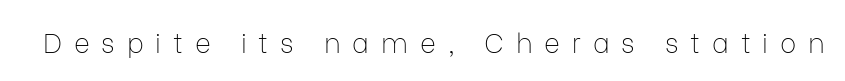
Upright lettering throughout. A quiet, ordinary-to-light weight characterises the typeface. The strip under each line holds only bare page. The face used here is rendered with a markedly widened letterfit.
